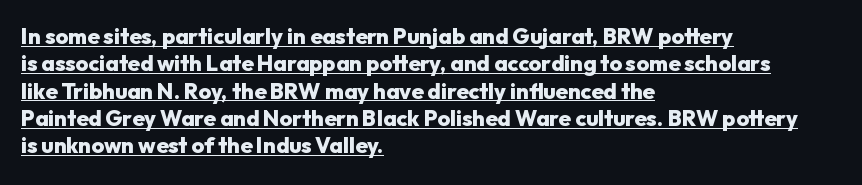
{"italic": "no", "bold": "yes", "underline": "yes", "align": "left", "line_spacing_ratio": 1.24, "letter_spacing": "normal", "letter_spacing_em": 0.0, "glyph_px": 22}
